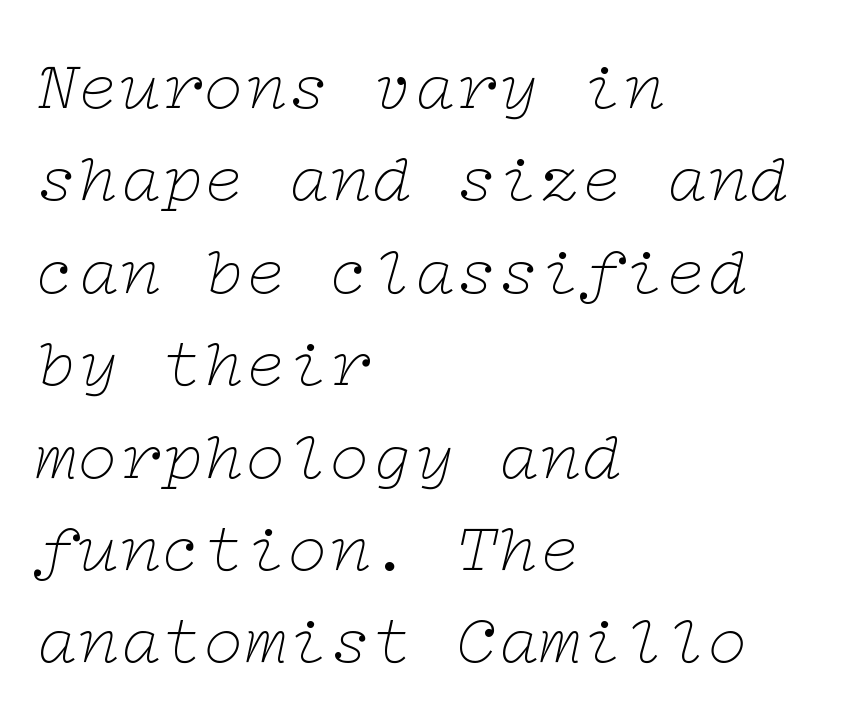
Q: Is the text bold? A: No.
Q: Is the text italic (slanted)? A: Yes, it leans right by about 12 degrees.
Q: Is the typeface a serif or a sans-serif typeface? A: Serif.
Q: Is the text underlined? A: No.
Q: How is the paragraph aligned? A: Left-aligned.
Q: Is the spacing between letters normal or unusually wide? A: Normal.
Q: Is the spacing between lines tight, normal or loose? A: Normal.
Q: Width (condensed, normal, or wide)? A: Wide.
Q: Stroke contrast? A: Low.
Q: x-height? A: Medium.
